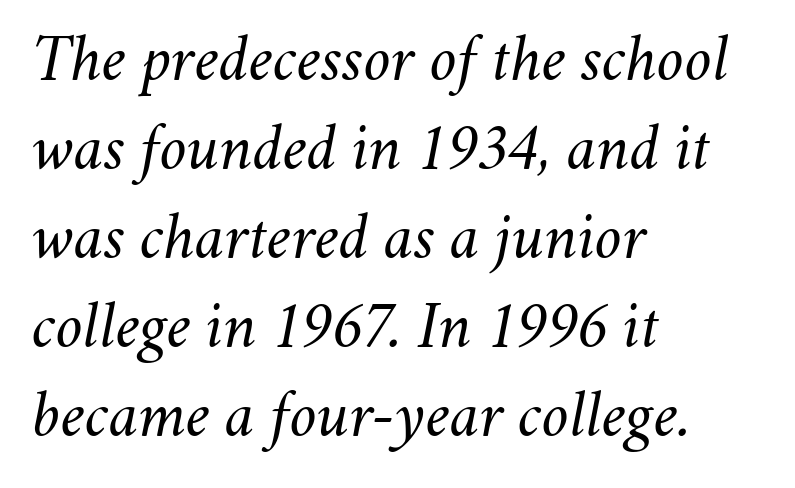
How are the letters spaced? Ordinarily, with no added tracking. Vertically, the passage feels balanced, rows spaced as you'd expect. All the whitespace from short lines collects on the right. These glyphs show unthickened strokes, regular width or finer.
